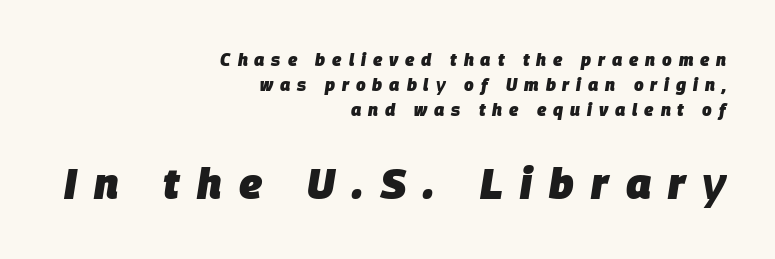
{"italic": "yes", "lean": "right", "slant_degrees": 9, "bold": "yes", "weight": "heavy", "width": "normal", "stroke_contrast": "low", "x_height": "large", "monospaced": "no", "underline": "no", "align": "right", "line_spacing": "normal", "line_spacing_ratio": 1.48, "letter_spacing": "wide", "letter_spacing_em": 0.41, "larger_block": "second", "size_ratio": 2.47, "glyph_px": 42}
